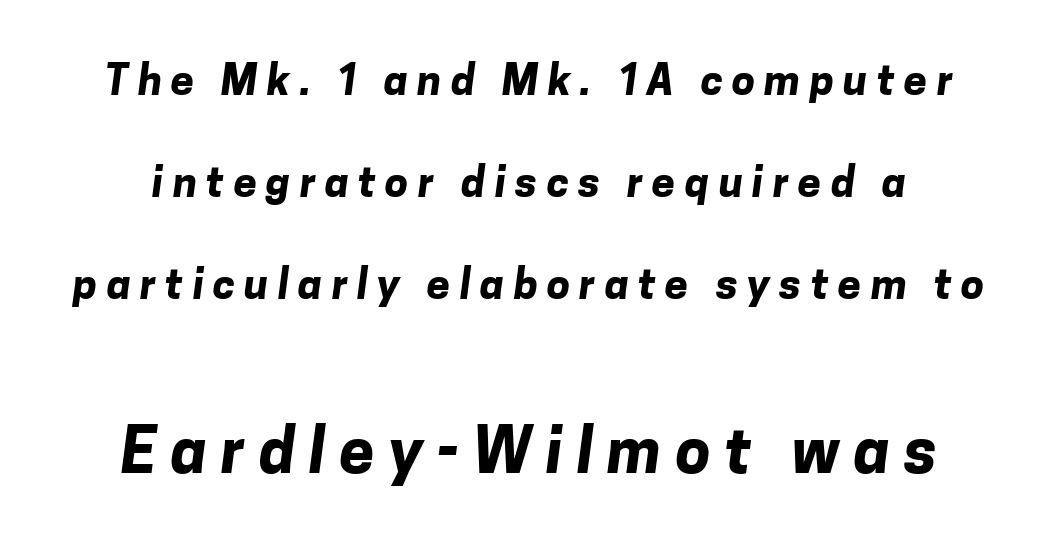
Q: Is the text bold? A: Yes.
Q: Is the typeface a serif or a sans-serif typeface? A: Sans-serif.
Q: Is the text underlined? A: No.
Q: Is the spacing between letters normal or unusually wide? A: Unusually wide.
Q: Is the spacing between lines tight, normal or loose? A: Loose.
Q: Which block of text is set in a larger size, the first (top) or the second (bottom)? A: The second (bottom) one.
Q: Width (condensed, normal, or wide)? A: Normal.
Q: Stroke contrast? A: Low.
Q: x-height? A: Medium.
Q: Monospaced? A: No.
